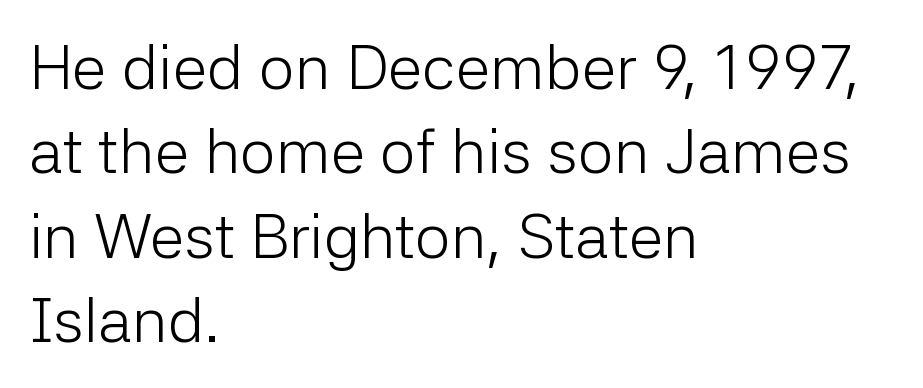
{"serif": "no", "italic": "no", "bold": "no", "weight": "light", "width": "normal", "stroke_contrast": "low", "x_height": "medium", "monospaced": "no", "underline": "no", "align": "left", "line_spacing": "normal", "line_spacing_ratio": 1.34, "letter_spacing": "normal", "letter_spacing_em": 0.0, "glyph_px": 63}
